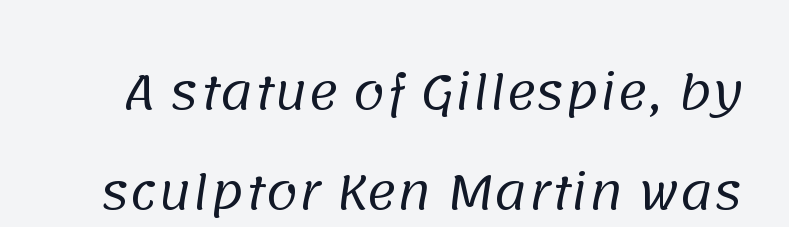
Check the space under the baseline: it is left empty. Each letter keeps its own natural width here, so spacing adapts to shape. Is the type heavy? It reads as light-to-regular instead. This rendering leaves character spacing at its baseline value. Type style note: lacks serifs. Whoever set this chose breathing room over compactness in the vertical rhythm.
